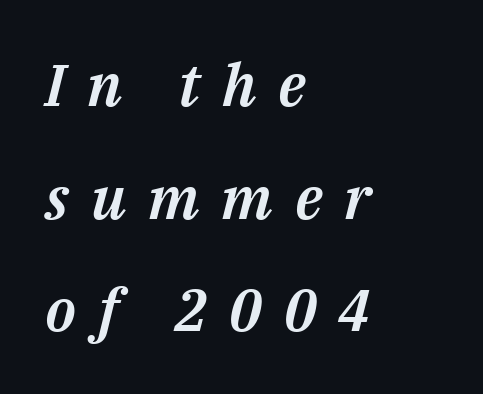
Q: Is the text italic (slanted)? A: Yes, it leans right by about 14 degrees.
Q: Is the text underlined? A: No.
Q: How is the paragraph aligned? A: Left-aligned.
Q: Is the spacing between letters normal or unusually wide? A: Unusually wide.
Q: Is the spacing between lines tight, normal or loose? A: Loose.
Q: Width (condensed, normal, or wide)? A: Normal.
Q: Stroke contrast? A: Medium.
Q: x-height? A: Medium.
Q: Monospaced? A: No.
